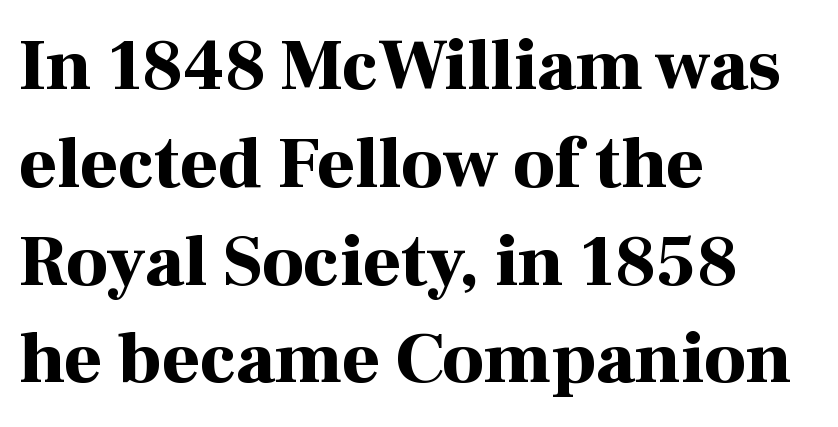
Alignment: flush left. Letter spacing: default. Does the type have serifs? Yes, each stem ends in a small foot. The passage shown is not underscored anywhere.
